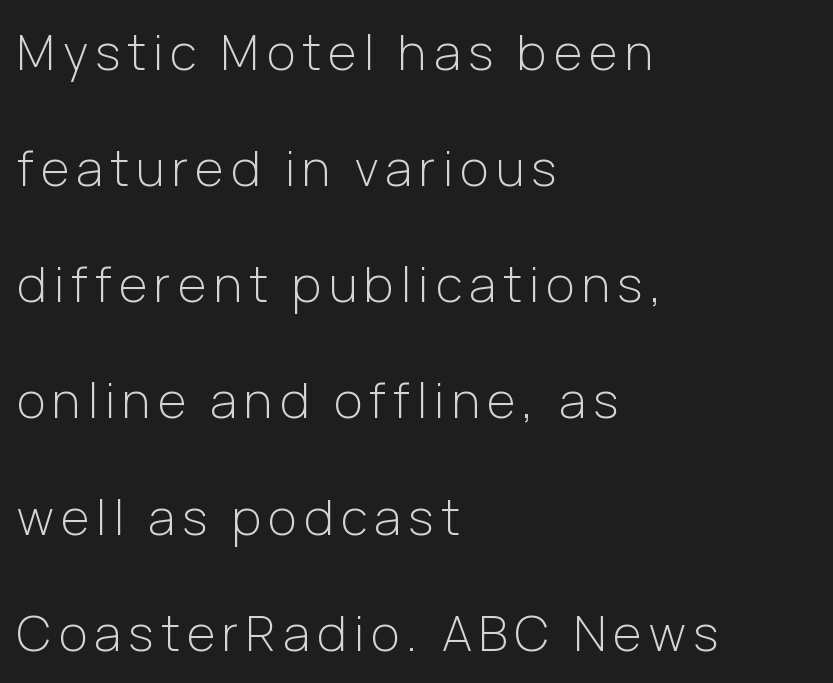
Q: Is the text bold? A: No.
Q: Is the text italic (slanted)? A: No, it is upright.
Q: Is the typeface a serif or a sans-serif typeface? A: Sans-serif.
Q: Is the text underlined? A: No.
Q: How is the paragraph aligned? A: Left-aligned.
Q: Is the spacing between lines tight, normal or loose? A: Loose.
Q: Width (condensed, normal, or wide)? A: Normal.
Q: Stroke contrast? A: Low.
Q: x-height? A: Medium.
Q: Monospaced? A: No.
